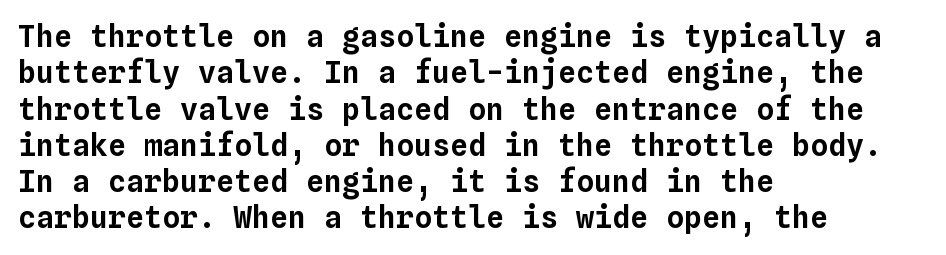
Q: Is the text italic (slanted)? A: No, it is upright.
Q: Is the text underlined? A: No.
Q: How is the paragraph aligned? A: Left-aligned.
Q: Is the spacing between letters normal or unusually wide? A: Normal.
Q: Width (condensed, normal, or wide)? A: Normal.
Q: Stroke contrast? A: Low.
Q: x-height? A: Medium.
Q: Monospaced? A: Yes.
